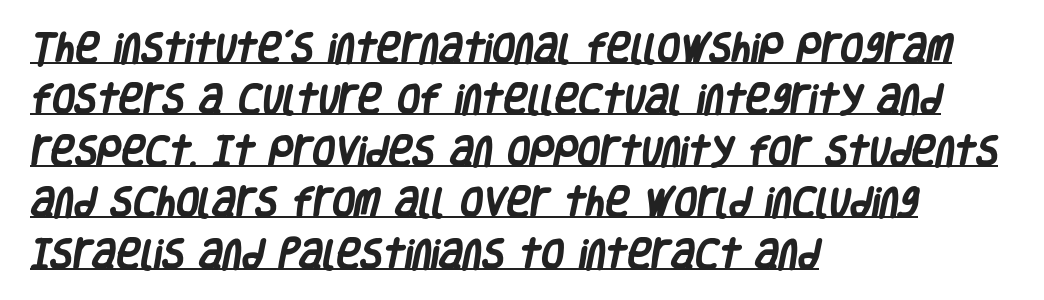
Q: Is the text bold? A: Yes.
Q: Is the typeface a serif or a sans-serif typeface? A: Sans-serif.
Q: Is the text underlined? A: Yes.
Q: How is the paragraph aligned? A: Left-aligned.
Q: Is the spacing between letters normal or unusually wide? A: Normal.
Q: Is the spacing between lines tight, normal or loose? A: Normal.
Q: Width (condensed, normal, or wide)? A: Condensed.
Q: Stroke contrast? A: Low.
Q: x-height? A: Large.
Q: Monospaced? A: No.
